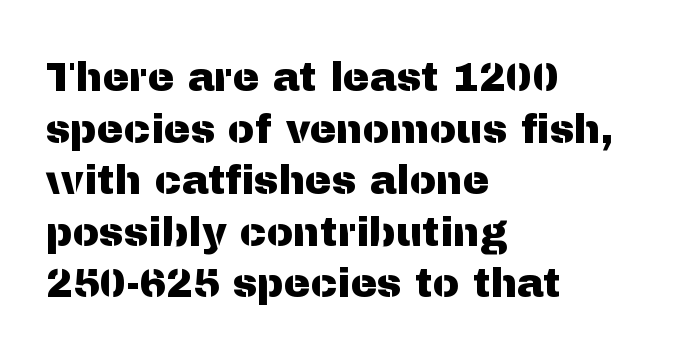
The image shows 40 px sans-serif type, upright; set left-aligned, normal line spacing (1.29x), normal letter spacing, not underlined; medium stroke contrast and a medium x-height.
